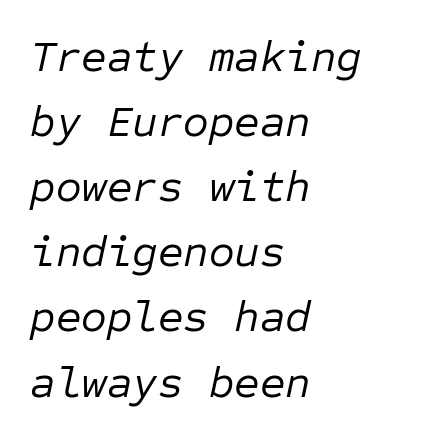
The string is rendered with underlining switched off. This sample has the even, mechanical cadence of fixed-width lettering. Baseline-to-baseline distance is the conventional proportion of letter height. The paragraph shown leans on its left margin. It's the slanting kind of type. No extra tracking has been applied to these lines.
